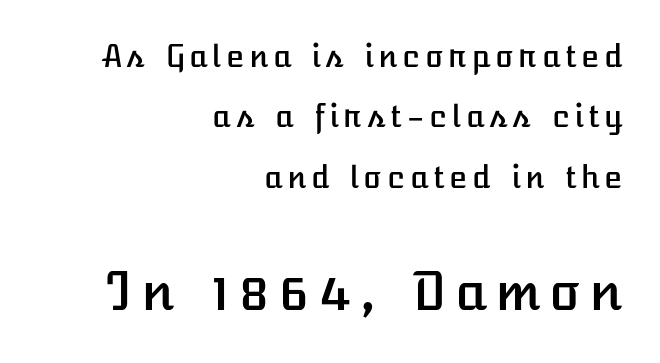
{"italic": "no", "width": "normal", "stroke_contrast": "low", "x_height": "medium", "underline": "no", "align": "right", "line_spacing": "loose", "line_spacing_ratio": 2.01, "larger_block": "second", "size_ratio": 1.73, "glyph_px": 52}
